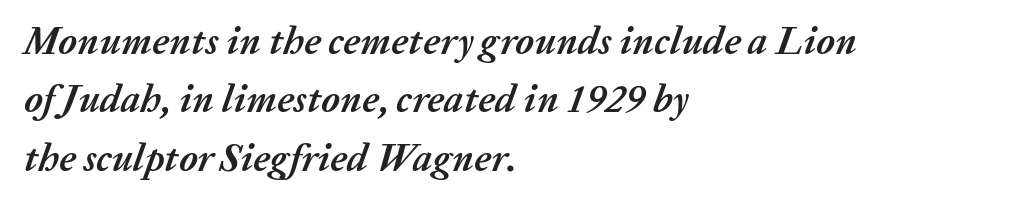
{"italic": "yes", "lean": "right", "slant_degrees": 20, "bold": "yes", "weight": "semibold", "width": "normal", "stroke_contrast": "medium", "x_height": "medium", "monospaced": "no", "underline": "no", "align": "left", "line_spacing": "normal", "line_spacing_ratio": 1.5, "letter_spacing": "normal", "letter_spacing_em": 0.0, "glyph_px": 39}
